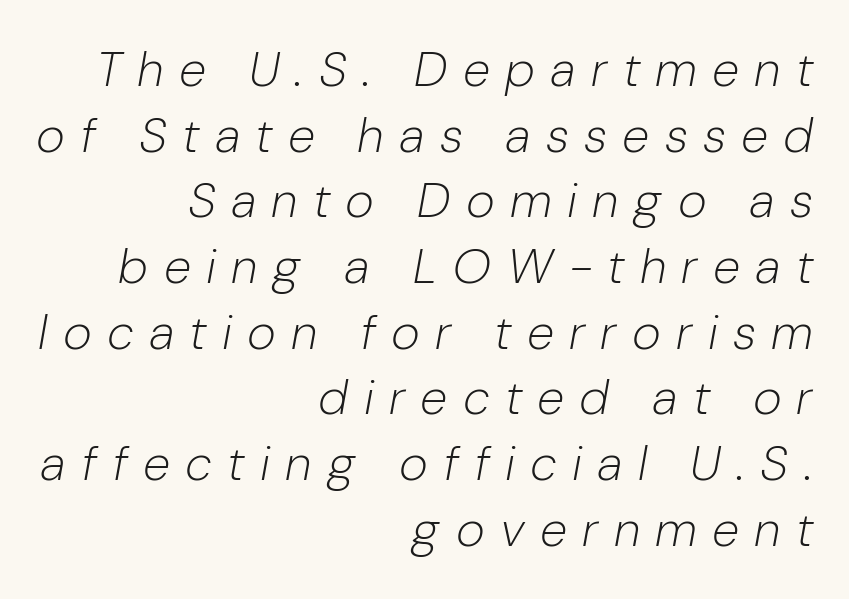
The image shows 49 px light, condensed type, italic (leaning right); set right-aligned, normal line spacing (1.34x), unusually wide letter spacing (+0.35 em), not underlined; low stroke contrast and a medium x-height.
